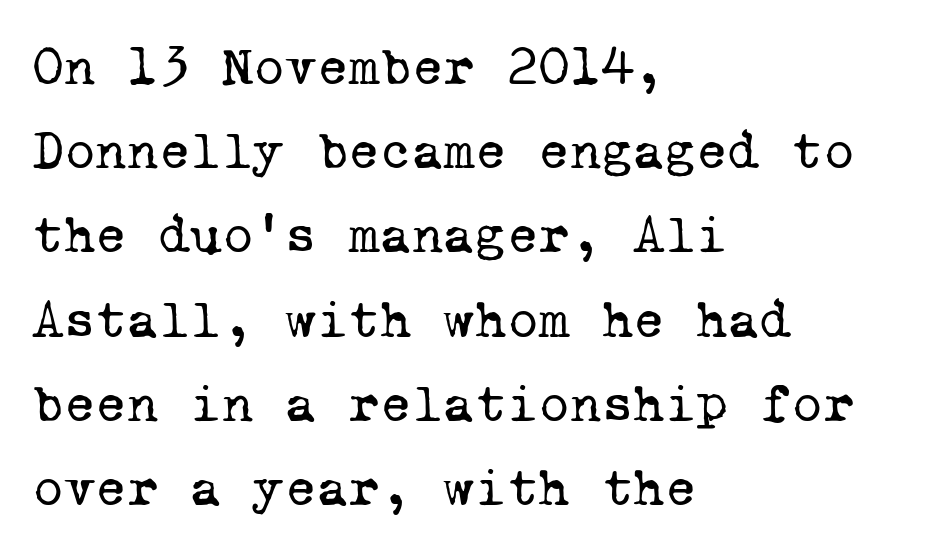
Each line starts at the same left margin while the right side varies. The face used here is rendered with its standard letterfit. Does the leading feel generous? No, just average. Think standard paragraph weight, or any step lighter than that. The passage shown is typeset with a serif family.
